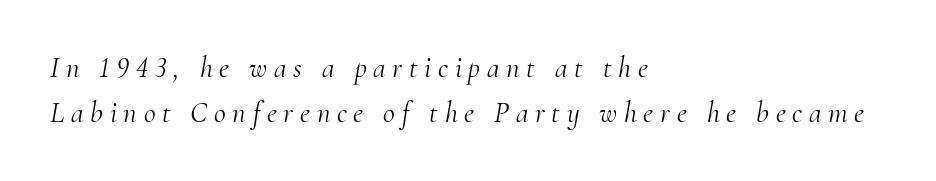
One glance says typical: line gaps are just what's usual. Proportional: the letters do not fall into vertical columns. The lettering tilts uniformly, giving the passage an italic look. Summary of weight: not heavy and not bold.
